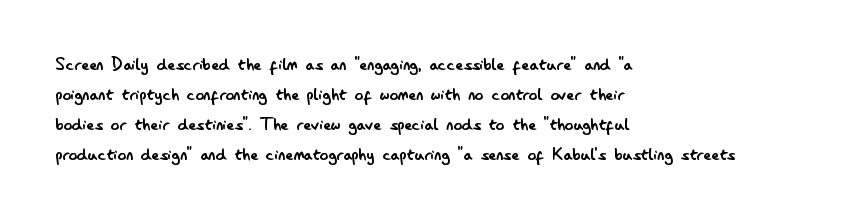
{"italic": "no", "bold": "no", "underline": "no", "align": "left", "line_spacing": "normal", "line_spacing_ratio": 1.43, "letter_spacing": "normal", "letter_spacing_em": 0.0, "glyph_px": 21}
